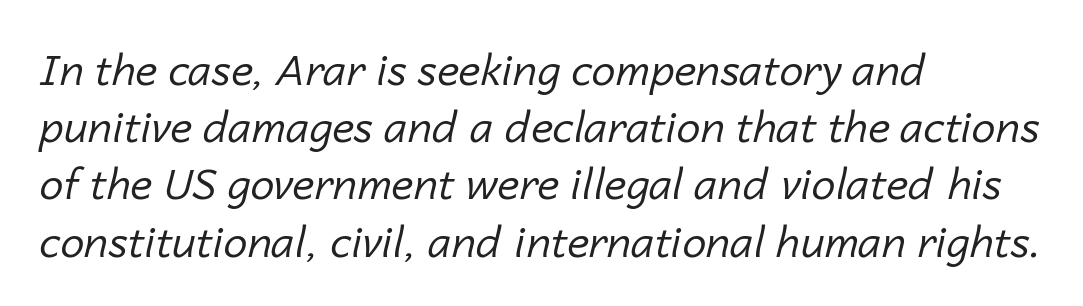
The image shows 43 px regular-weight type, italic (leaning right); set left-aligned, normal line spacing (1.33x), normal letter spacing, not underlined; low stroke contrast and a medium x-height.
